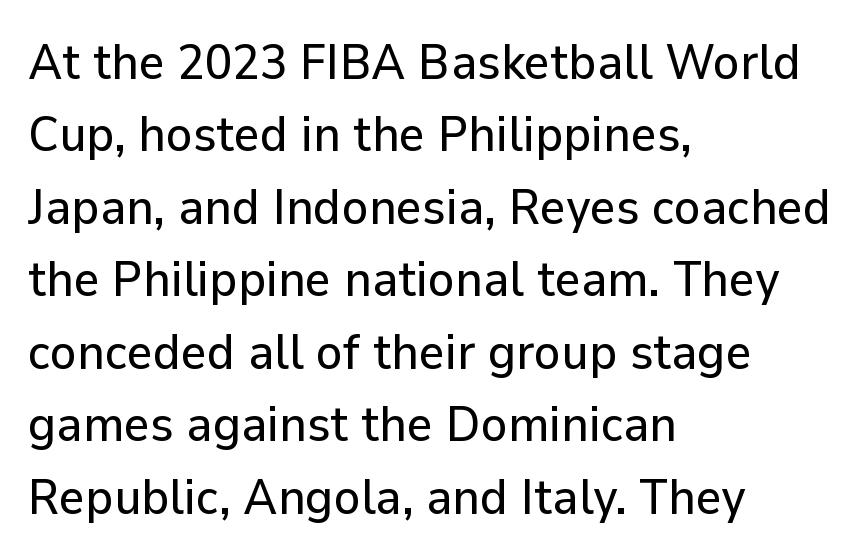
{"serif": "no", "italic": "no", "width": "normal", "stroke_contrast": "low", "x_height": "medium", "monospaced": "no", "underline": "no", "align": "left", "line_spacing": "normal", "line_spacing_ratio": 1.45, "letter_spacing": "normal", "letter_spacing_em": 0.0, "glyph_px": 50}
